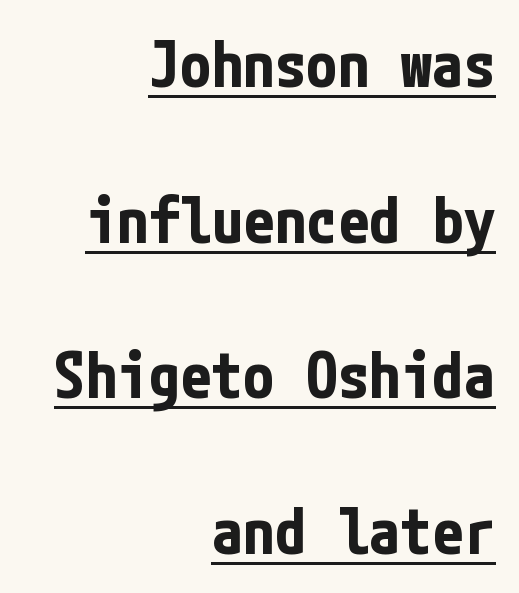
{"serif": "no", "italic": "no", "bold": "yes", "weight": "bold", "width": "condensed", "stroke_contrast": "low", "x_height": "medium", "underline": "yes", "align": "right", "line_spacing": "loose", "line_spacing_ratio": 2.47, "letter_spacing": "normal", "letter_spacing_em": 0.0, "glyph_px": 63}
